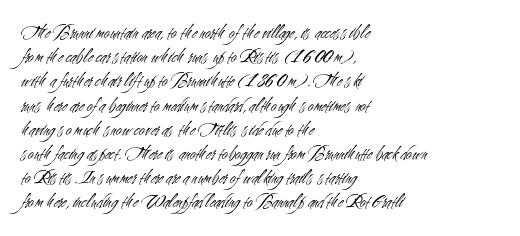
Q: Is the text bold? A: No.
Q: Is the text italic (slanted)? A: Yes.
Q: Is the text underlined? A: No.
Q: How is the paragraph aligned? A: Left-aligned.
Q: Is the spacing between letters normal or unusually wide? A: Normal.
